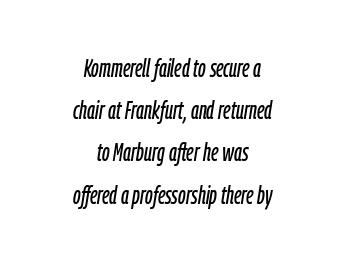
{"italic": "yes", "lean": "right", "slant_degrees": 9, "underline": "no", "align": "center", "line_spacing": "normal", "line_spacing_ratio": 1.69, "letter_spacing": "normal", "letter_spacing_em": 0.0, "glyph_px": 25}
